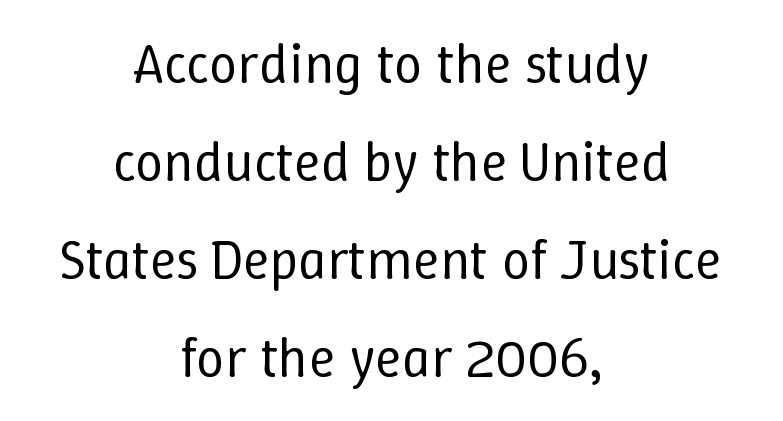
{"italic": "no", "bold": "no", "weight": "regular", "width": "normal", "stroke_contrast": "low", "x_height": "medium", "monospaced": "no", "underline": "no", "align": "center", "line_spacing_ratio": 1.75, "letter_spacing": "normal", "letter_spacing_em": 0.0, "glyph_px": 56}
